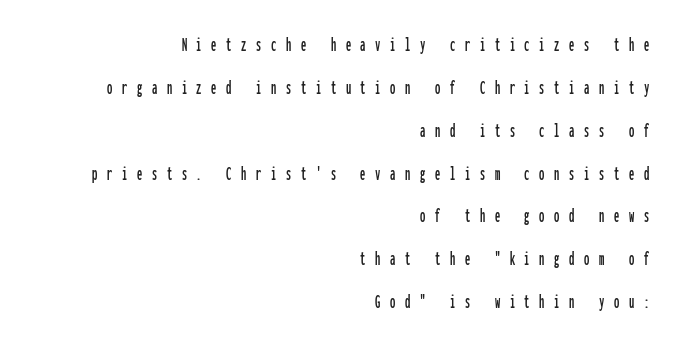
{"italic": "no", "underline": "no", "align": "right", "line_spacing": "loose", "line_spacing_ratio": 2.04, "letter_spacing": "wide", "letter_spacing_em": 0.46, "glyph_px": 21}
